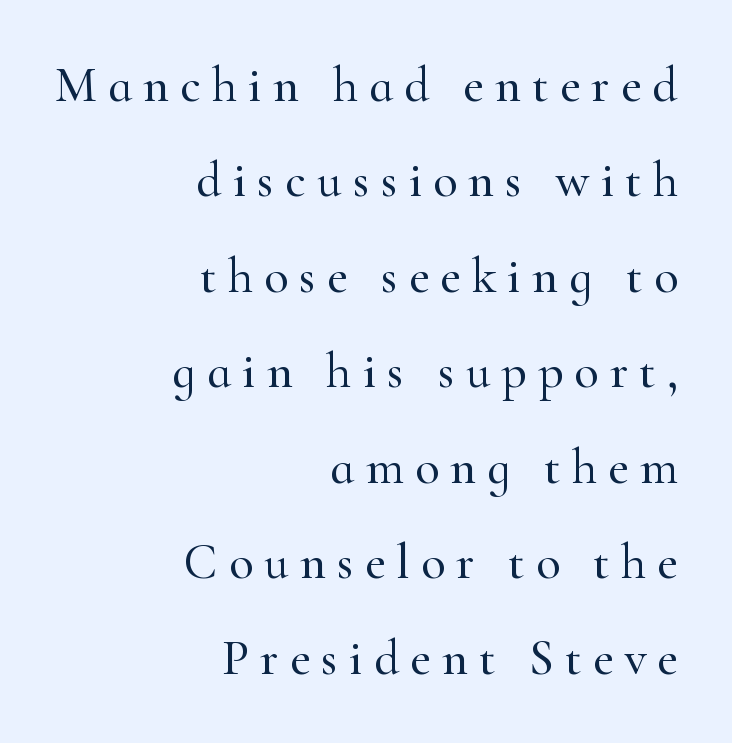
Is this a sans? No — the strokes have serifs. Proportional: the letters do not fall into vertical columns. Reading down the block, your eye finds every line finishing at a fixed right position. Tall strokes in this sample are plumb rather than angled.
